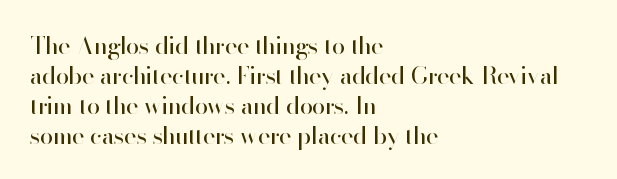
Honestly, there is no underline to notice here at all. The font's upright variant was chosen for this text. Horizontally, the lines are justified to the leading edge only. Bold? No — there's no thickening of the strokes.
